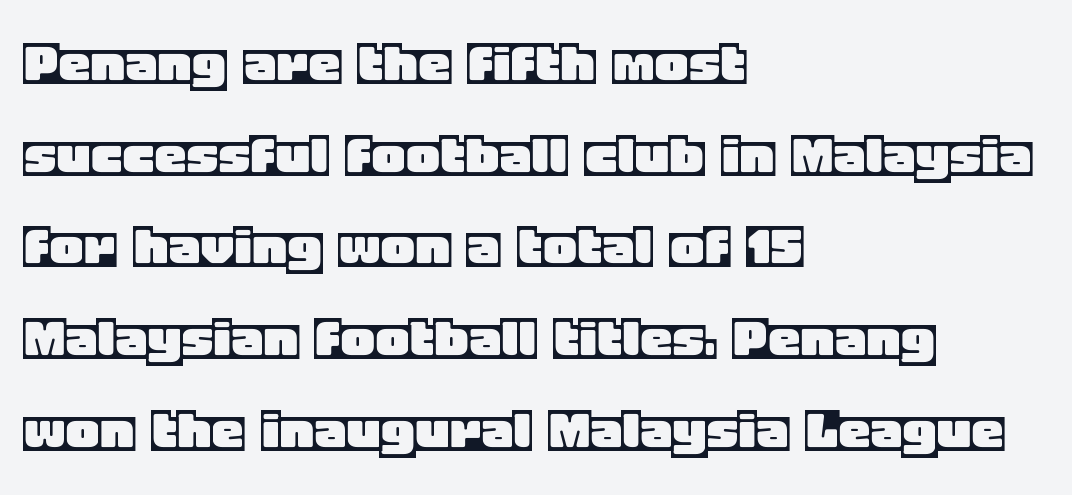
The image shows 65 px text type, upright; set left-aligned, normal line spacing (1.41x), normal letter spacing, not underlined; a large x-height.
